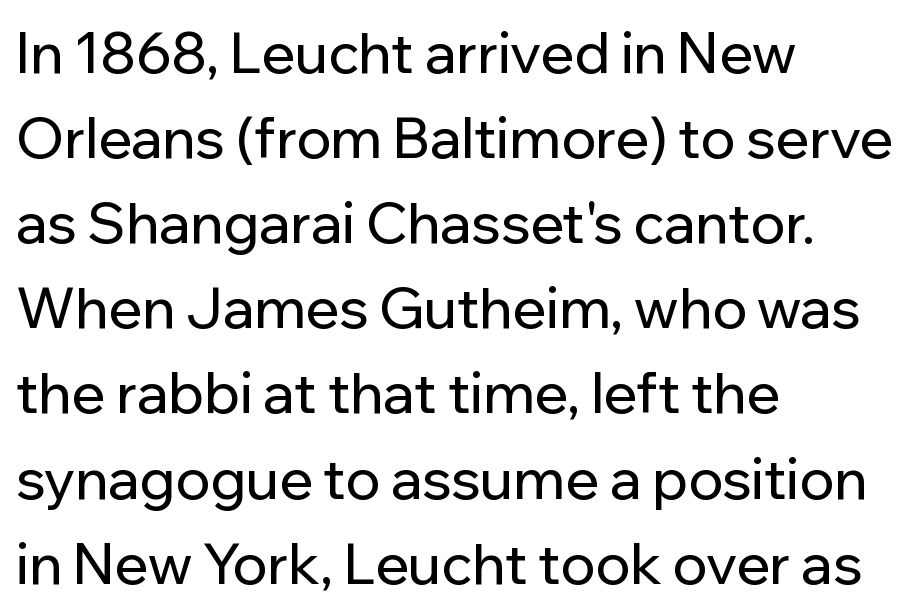
{"serif": "no", "italic": "no", "width": "normal", "stroke_contrast": "low", "x_height": "medium", "monospaced": "no", "underline": "no", "align": "left", "line_spacing": "normal", "line_spacing_ratio": 1.52, "letter_spacing": "normal", "letter_spacing_em": 0.0, "glyph_px": 56}
